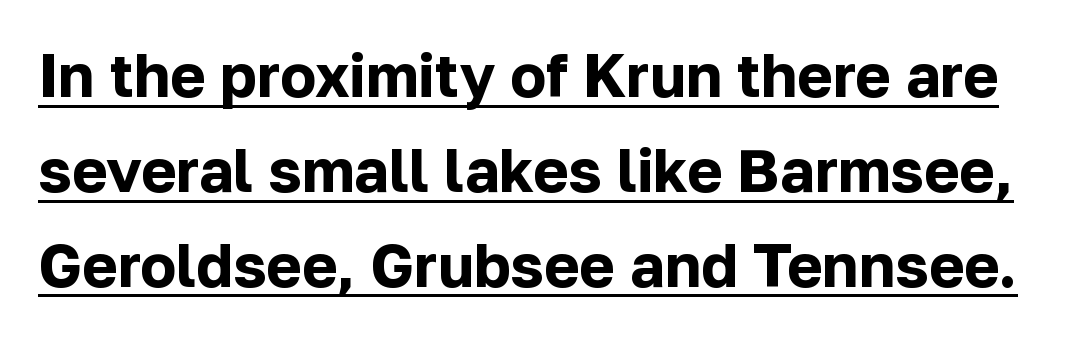
{"serif": "no", "italic": "no", "bold": "yes", "weight": "bold", "width": "normal", "stroke_contrast": "low", "x_height": "medium", "monospaced": "no", "underline": "yes", "line_spacing": "normal", "line_spacing_ratio": 1.58, "letter_spacing": "normal", "letter_spacing_em": 0.0, "glyph_px": 60}
